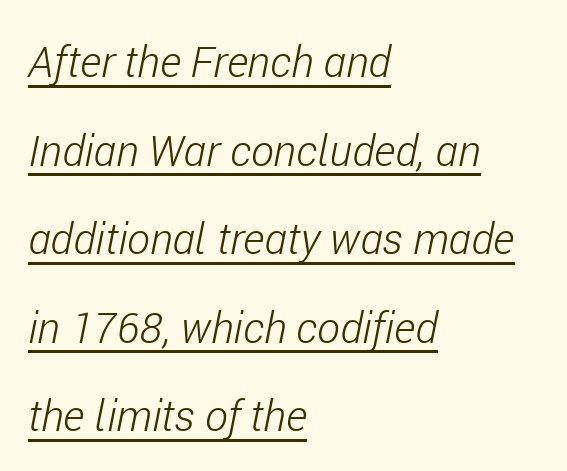
Q: Is the text bold? A: No.
Q: Is the text italic (slanted)? A: Yes, it leans right by about 11 degrees.
Q: Is the text underlined? A: Yes.
Q: How is the paragraph aligned? A: Left-aligned.
Q: Is the spacing between letters normal or unusually wide? A: Normal.
Q: Is the spacing between lines tight, normal or loose? A: Loose.
Q: Width (condensed, normal, or wide)? A: Condensed.
Q: Stroke contrast? A: Low.
Q: x-height? A: Medium.
Q: Monospaced? A: No.
